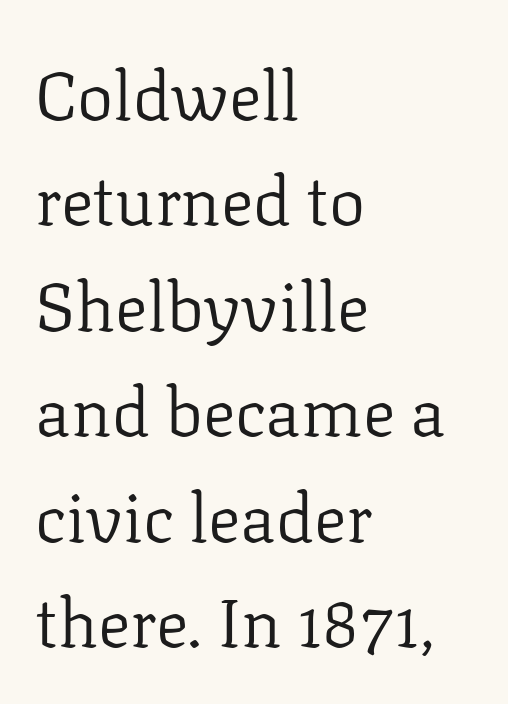
Do the letters lean? They stand straight. The letters sit at their default tracking, neither squeezed nor spread. A serif font was chosen for this passage. Stems and bowls with no extra thickness — not bold.
